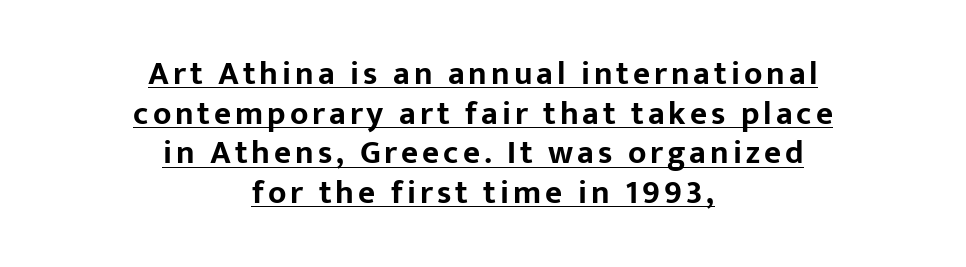
The image shows 33 px bold sans-serif type, upright; set centered, line spacing 1.2x, underlined; low stroke contrast and a medium x-height.
